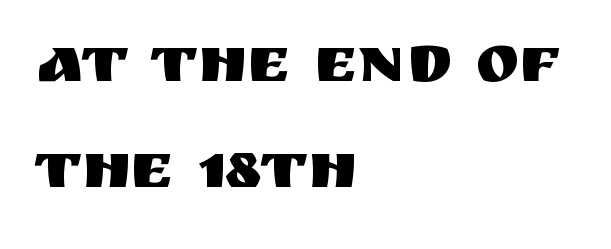
Spacing verdict: proportional, widths tailored to each character. The string is rendered with underlining switched off. Characters follow at the spacing the type designer built in. Notice how descenders clear the ascenders below comfortably — that's standard leading.
